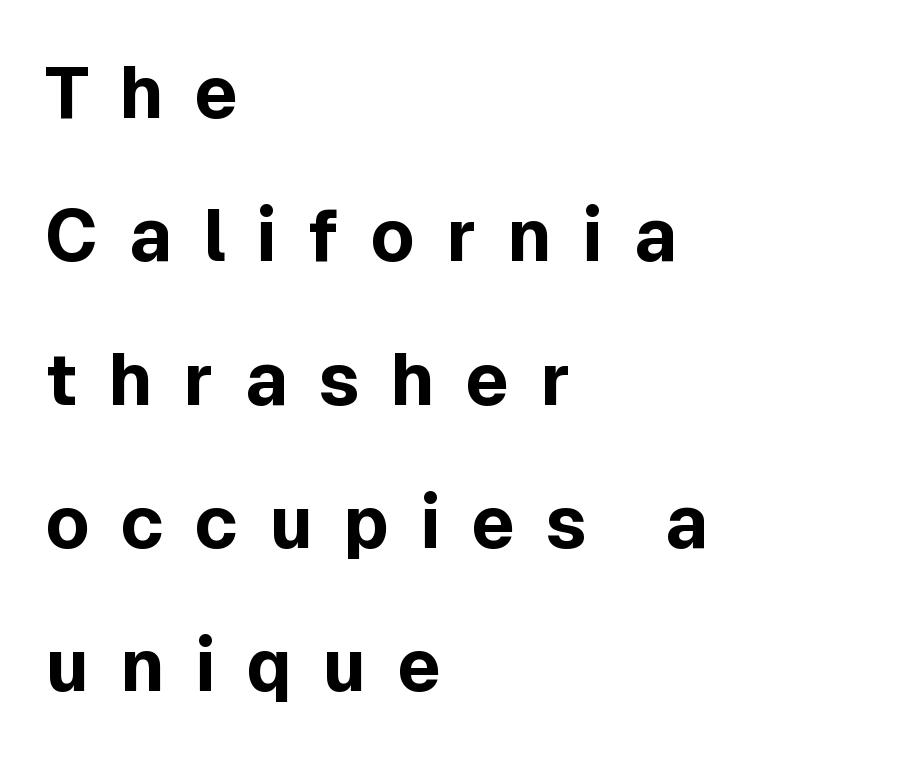
{"serif": "no", "italic": "no", "bold": "yes", "weight": "bold", "width": "normal", "x_height": "medium", "monospaced": "no", "underline": "no", "align": "left", "line_spacing": "loose", "line_spacing_ratio": 1.99, "letter_spacing": "wide", "letter_spacing_em": 0.43, "glyph_px": 72}
